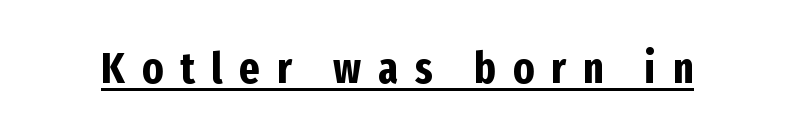
{"serif": "no", "italic": "no", "bold": "yes", "weight": "bold", "width": "condensed", "stroke_contrast": "low", "x_height": "medium", "monospaced": "no", "underline": "yes", "letter_spacing": "wide", "letter_spacing_em": 0.38, "glyph_px": 44}
